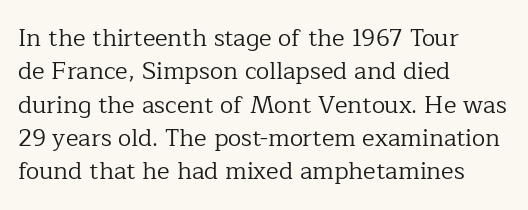
The letterforms sit at book weight or below. Posture: straight, roman, zero tilt. Tracking value appears to be zero — textbook default spacing. The passage shown stacks its lines at a standard gap. Is the block centered? No — it sits flush against the left margin. The foot of each line stays bare and open.
